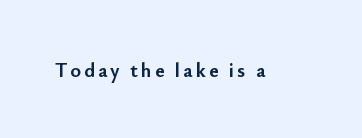
The type sits square on the baseline with zero lean. Lines of text with bare space underneath. Does the weight exceed regular? Yes, all the way to bold.
